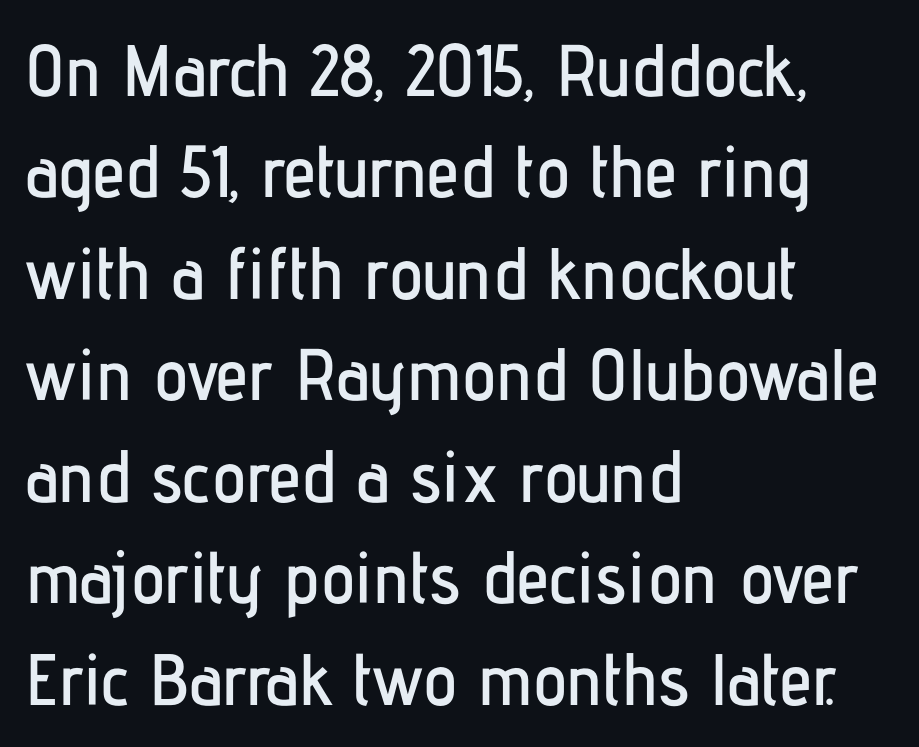
Each word holds together tightly as a unit, with standard inter-letter gaps. This sample has the flowing, uneven cadence of proportional lettering. The lines in this sample share a left origin and differ only in where they stop. Letterform terminals end flat and unadorned throughout the passage. A normal amount of white space separates one row of letters from the next.
